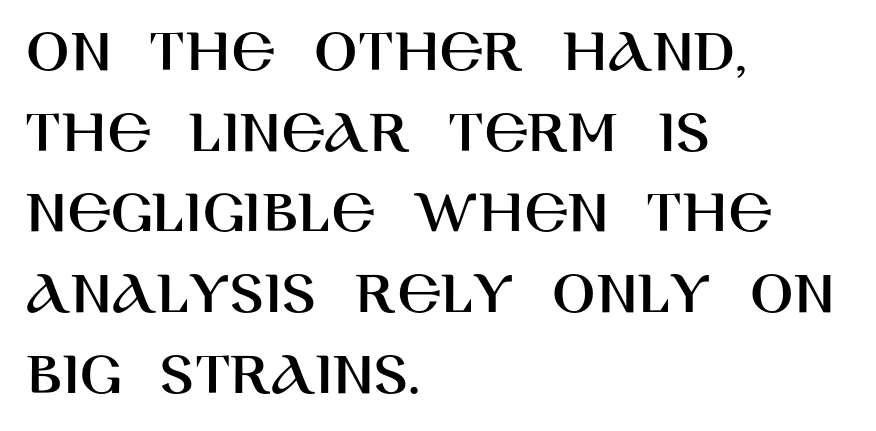
Line starts are locked; line ends wander. Honestly, the letter spacing is just normal — you wouldn't notice it. Letterform terminals end flat and unadorned throughout the passage. The axis of the letterforms is exactly vertical. Think of a printed novel: that variable character pitch is what you see here.
